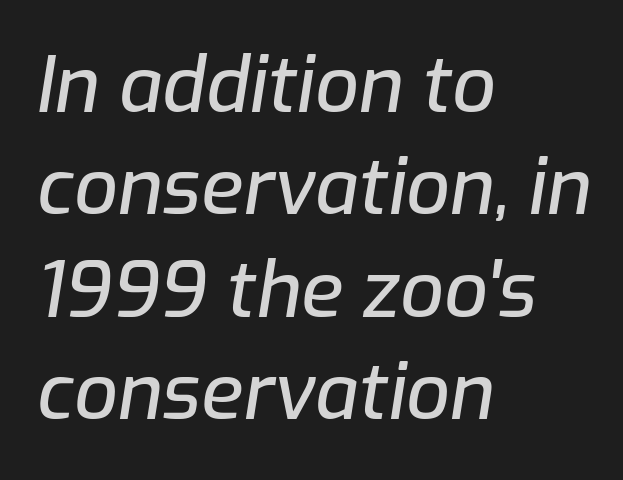
Q: Is the text italic (slanted)? A: Yes, it leans right by about 9 degrees.
Q: Is the text underlined? A: No.
Q: How is the paragraph aligned? A: Left-aligned.
Q: Is the spacing between letters normal or unusually wide? A: Normal.
Q: Is the spacing between lines tight, normal or loose? A: Normal.
Q: Width (condensed, normal, or wide)? A: Normal.
Q: Stroke contrast? A: Low.
Q: x-height? A: Medium.
Q: Monospaced? A: No.
